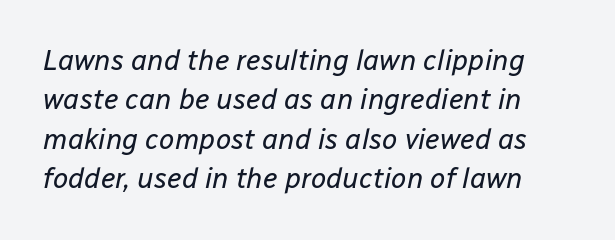
Q: Is the text bold? A: No.
Q: Is the text italic (slanted)? A: Yes, it leans right by about 12 degrees.
Q: Is the text underlined? A: No.
Q: Is the spacing between letters normal or unusually wide? A: Normal.
Q: Is the spacing between lines tight, normal or loose? A: Normal.
Q: Width (condensed, normal, or wide)? A: Normal.
Q: Stroke contrast? A: Low.
Q: x-height? A: Medium.
Q: Monospaced? A: No.
